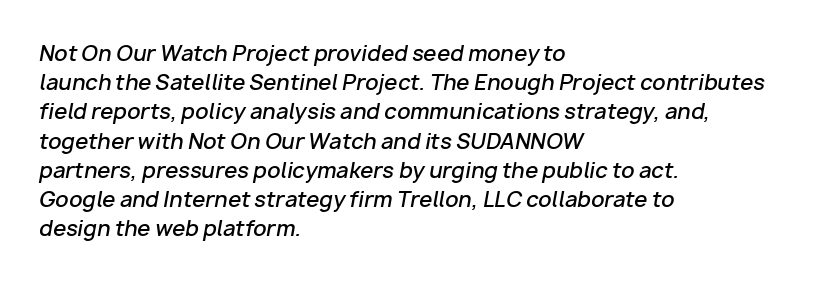
{"italic": "yes", "lean": "right", "slant_degrees": 10, "bold": "semi", "underline": "no", "align": "left", "line_spacing": "normal", "line_spacing_ratio": 1.39, "letter_spacing": "normal", "letter_spacing_em": 0.0, "glyph_px": 21}
